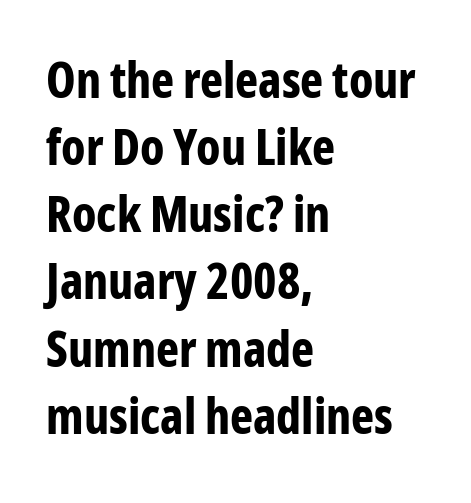
The image shows 49 px bold, condensed sans-serif type, upright; set left-aligned, normal line spacing (1.37x), normal letter spacing, not underlined; low stroke contrast and a medium x-height.
